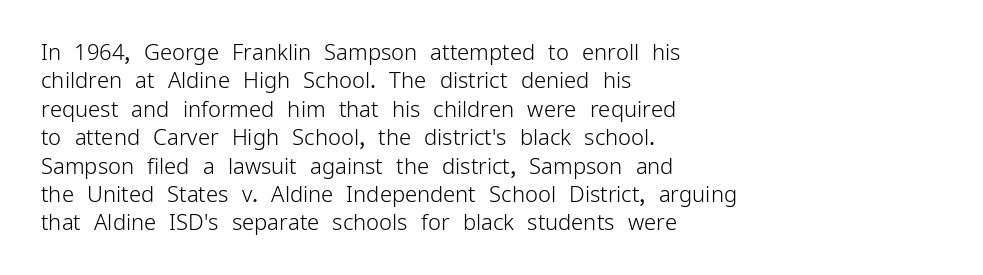
Rule under the text: the space is simply empty. Honestly, the letter spacing is just normal — you wouldn't notice it. The font's upright variant was chosen for this text. The strokes are not fattened; the text isn't bold. Layout note: lines flush left. The designer left line spacing at the default.
